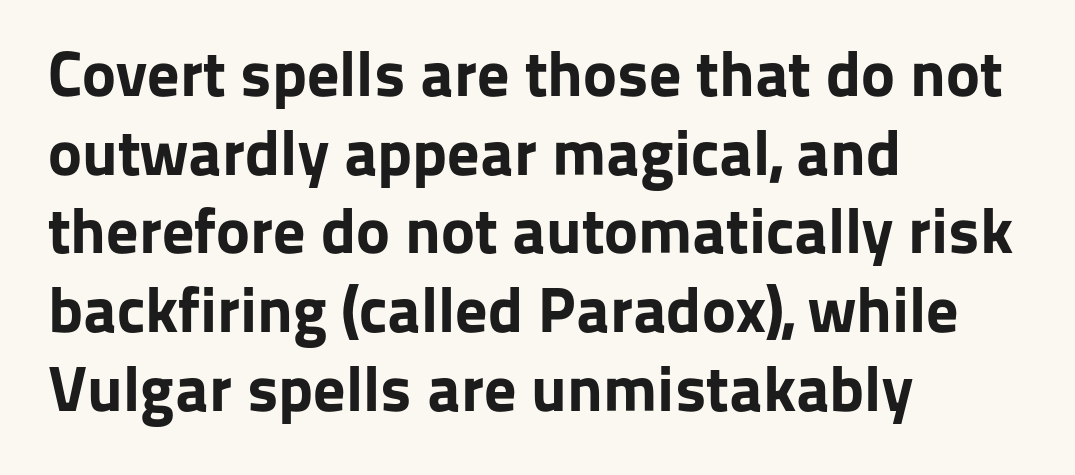
{"serif": "no", "italic": "no", "bold": "yes", "weight": "bold", "width": "normal", "stroke_contrast": "low", "x_height": "medium", "monospaced": "no", "underline": "no", "align": "left", "line_spacing_ratio": 1.23, "letter_spacing": "normal", "letter_spacing_em": 0.0, "glyph_px": 64}
